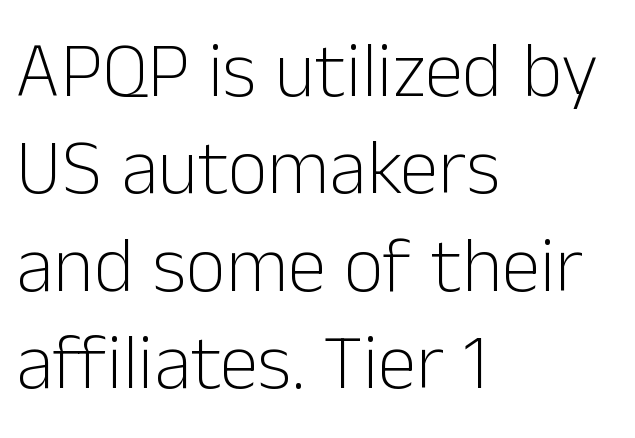
The image shows 78 px light sans-serif type, upright; set left-aligned, normal line spacing (1.25x), normal letter spacing, not underlined; low stroke contrast and a medium x-height.
